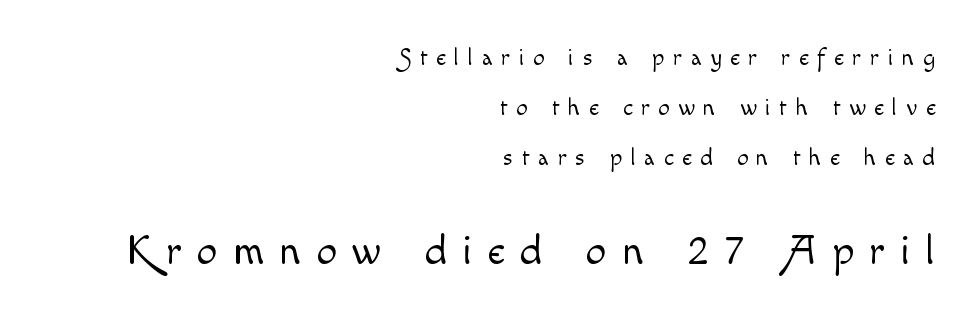
Larger block? The one below; the one above is distinctly smaller. Characters remain perfectly vertical along every line. The strip under each line holds only bare page. The strokes carry an ordinary text weight at most. A great deal of white space separates one row of letters from the next. The ragged edge is on the left, which tells us the setting is flush right.
